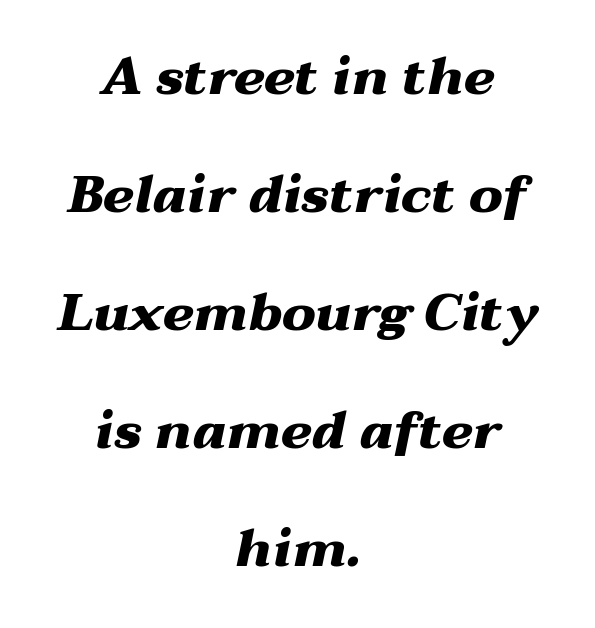
Q: Is the text bold? A: Yes.
Q: Is the text italic (slanted)? A: Yes, it leans right by about 12 degrees.
Q: Is the text underlined? A: No.
Q: How is the paragraph aligned? A: Centered.
Q: Is the spacing between letters normal or unusually wide? A: Normal.
Q: Is the spacing between lines tight, normal or loose? A: Loose.
Q: Width (condensed, normal, or wide)? A: Wide.
Q: Stroke contrast? A: Medium.
Q: x-height? A: Medium.
Q: Monospaced? A: No.
